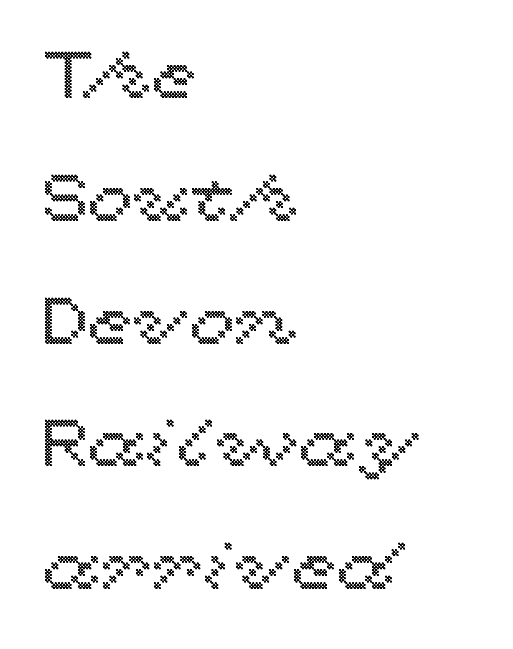
{"width": "wide", "x_height": "medium", "monospaced": "no", "underline": "no", "align": "left", "line_spacing_ratio": 1.86, "letter_spacing": "normal", "letter_spacing_em": 0.0, "glyph_px": 66}
